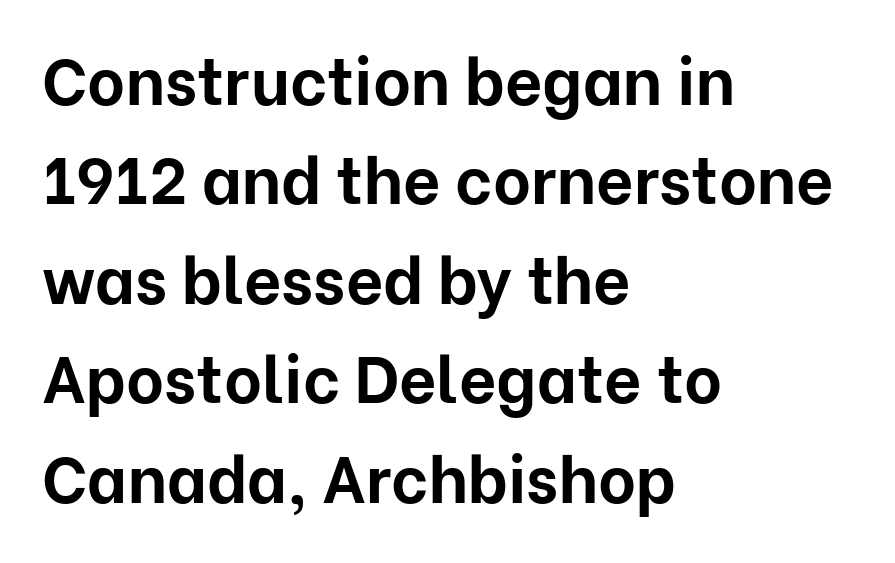
The image shows 65 px bold sans-serif type, upright; set left-aligned, normal line spacing (1.53x), normal letter spacing, not underlined; low stroke contrast and a medium x-height.
